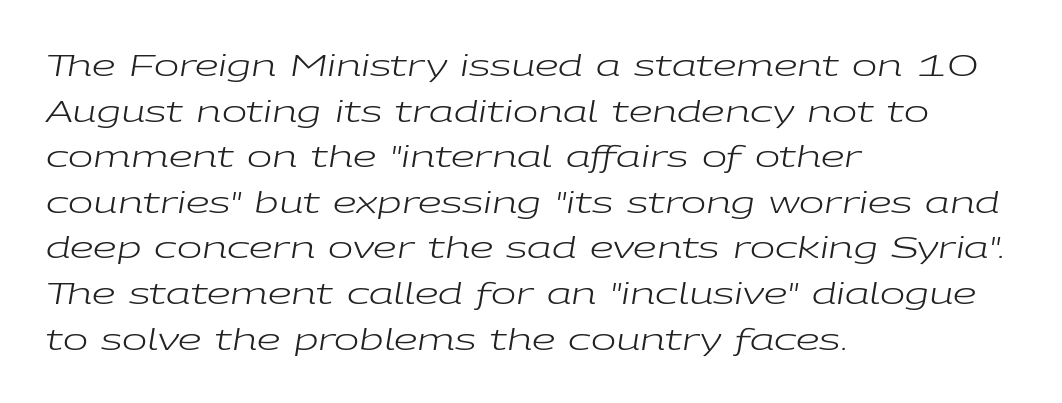
How are the letters spaced? Ordinarily, with no added tracking. Do the characters align in a grid? No, the font is proportional. Descenders are the only things crossing below the line. Notice how descenders clear the ascenders below comfortably — that's standard leading.
